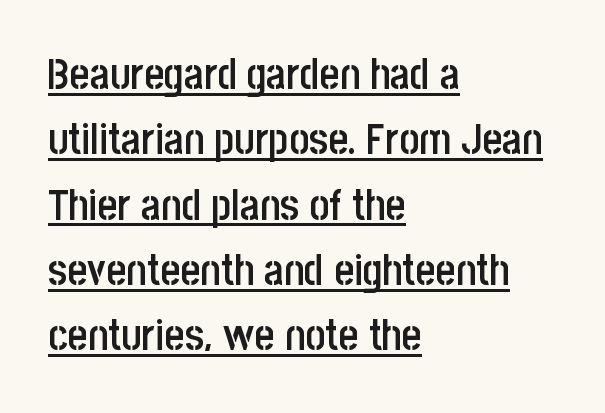
The image shows 43 px semibold, condensed sans-serif type, upright; set left-aligned, normal line spacing (1.52x), normal letter spacing, underlined; low stroke contrast and a large x-height.
